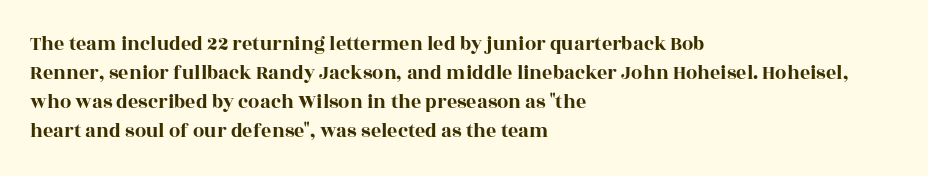
Rows of type keep a routine distance in the vertical direction. Is the block centered? No — it sits flush against the left margin. No italicization has been applied; the sample stays upright. Letters rest on an invisible, unmarked baseline.
